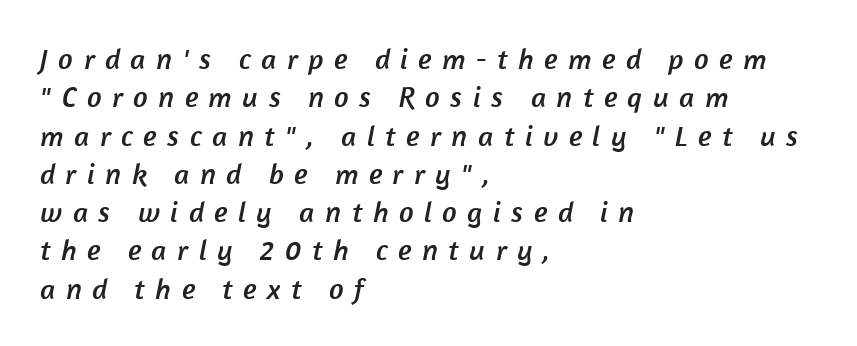
Q: Is the typeface a serif or a sans-serif typeface? A: Sans-serif.
Q: Is the text underlined? A: No.
Q: How is the paragraph aligned? A: Left-aligned.
Q: Is the spacing between letters normal or unusually wide? A: Unusually wide.
Q: Is the spacing between lines tight, normal or loose? A: Normal.
Q: Width (condensed, normal, or wide)? A: Normal.
Q: Stroke contrast? A: Low.
Q: x-height? A: Medium.
Q: Monospaced? A: No.
